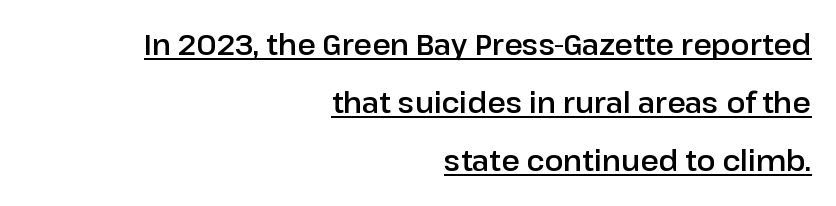
The image shows 28 px sans-serif type, upright; set right-aligned, loose line spacing (2.08x), normal letter spacing, underlined; low stroke contrast and a medium x-height.
